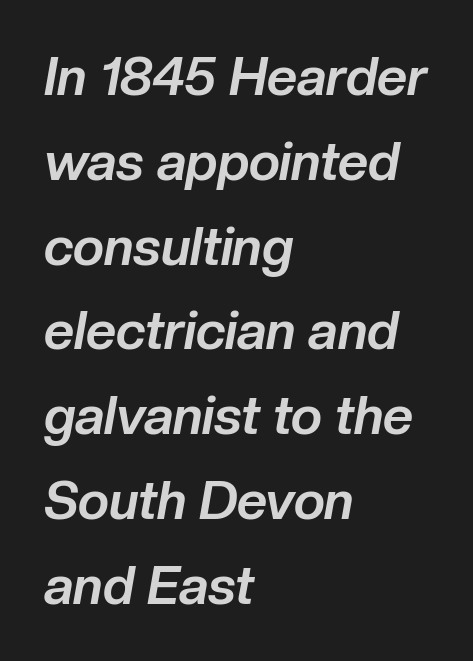
Q: Is the text bold? A: Yes.
Q: Is the text italic (slanted)? A: Yes, it leans right by about 10 degrees.
Q: Is the text underlined? A: No.
Q: How is the paragraph aligned? A: Left-aligned.
Q: Is the spacing between letters normal or unusually wide? A: Normal.
Q: Is the spacing between lines tight, normal or loose? A: Normal.
Q: Width (condensed, normal, or wide)? A: Normal.
Q: Stroke contrast? A: Low.
Q: x-height? A: Medium.
Q: Monospaced? A: No.
